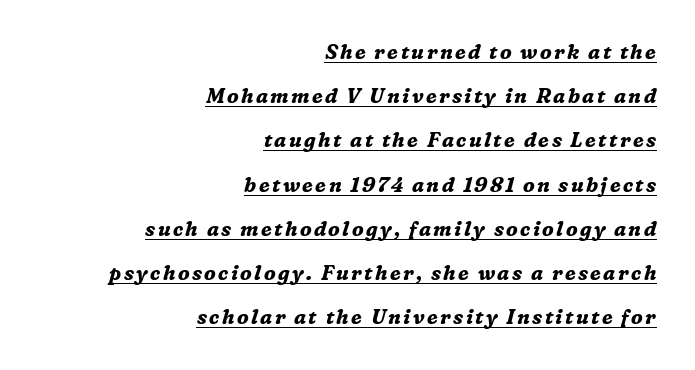
The image shows 20 px bold type, italic (leaning right); set right-aligned, loose line spacing (2.21x), underlined.
